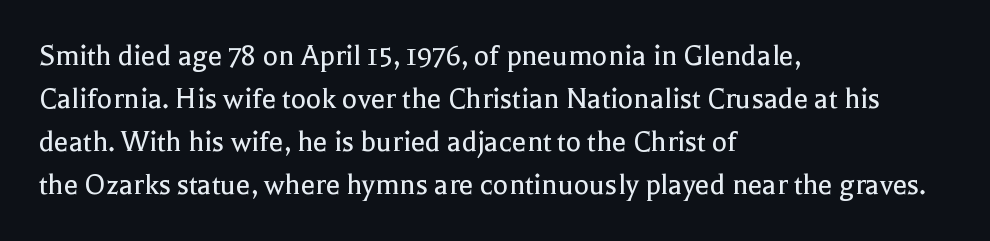
Q: Is the text bold? A: No.
Q: Is the text italic (slanted)? A: No, it is upright.
Q: Is the typeface a serif or a sans-serif typeface? A: Serif.
Q: Is the text underlined? A: No.
Q: How is the paragraph aligned? A: Left-aligned.
Q: Is the spacing between letters normal or unusually wide? A: Normal.
Q: Is the spacing between lines tight, normal or loose? A: Normal.
Q: Width (condensed, normal, or wide)? A: Normal.
Q: x-height? A: Medium.
Q: Monospaced? A: No.
